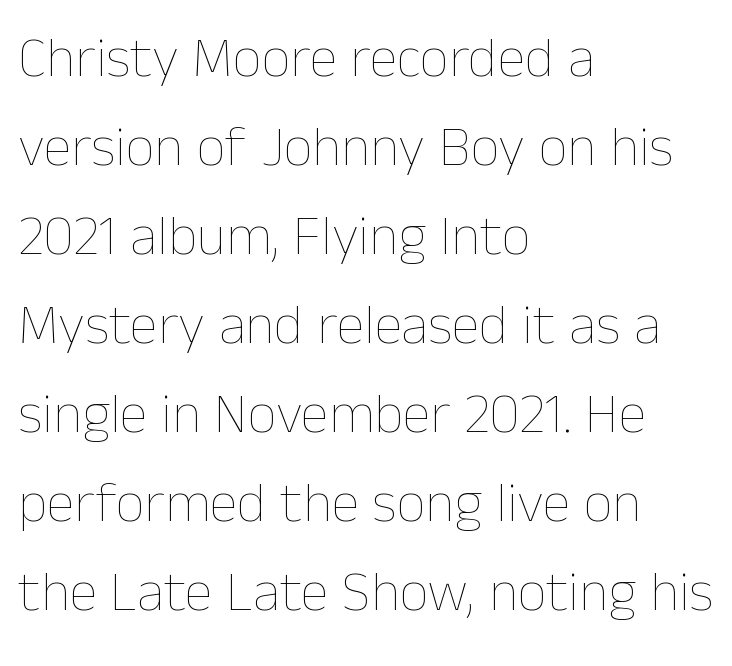
{"italic": "no", "bold": "no", "weight": "thin", "width": "normal", "stroke_contrast": "low", "x_height": "medium", "monospaced": "no", "underline": "no", "align": "left", "line_spacing": "normal", "line_spacing_ratio": 1.56, "letter_spacing": "normal", "letter_spacing_em": 0.0, "glyph_px": 57}
